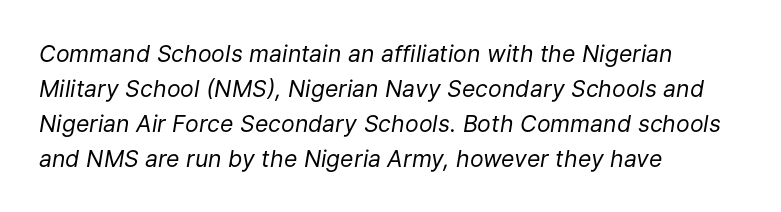
The image shows 23 px text type, italic (leaning right); set left-aligned, normal line spacing (1.52x), normal letter spacing, not underlined.
